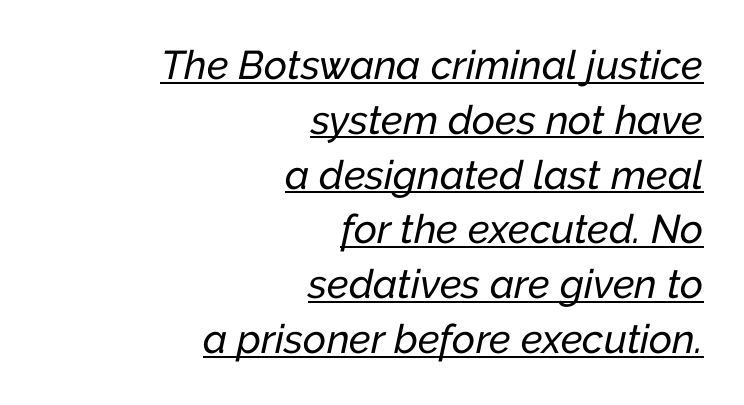
Spacing verdict: proportional, widths tailored to each character. Teacher's note: observe the even right margin — that is flush-right alignment. If you drew a line through each stem, it would be angled. The passage shown is underscored from start to finish.
